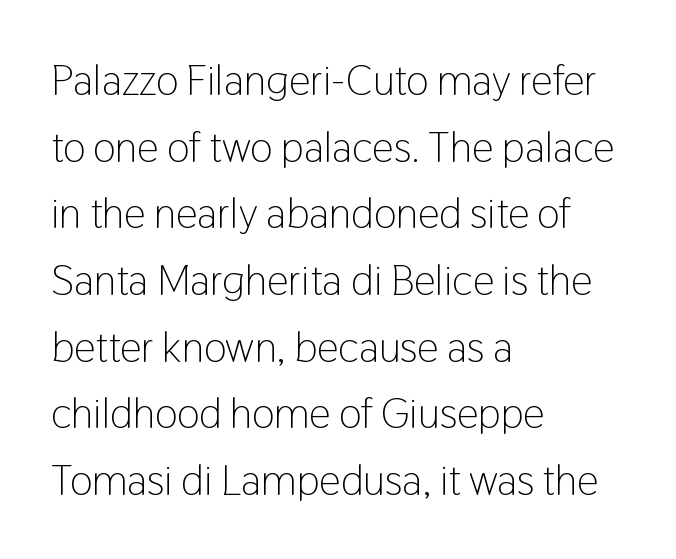
Q: Is the text bold? A: No.
Q: Is the text italic (slanted)? A: No, it is upright.
Q: Is the typeface a serif or a sans-serif typeface? A: Sans-serif.
Q: Is the text underlined? A: No.
Q: How is the paragraph aligned? A: Left-aligned.
Q: Is the spacing between letters normal or unusually wide? A: Normal.
Q: Is the spacing between lines tight, normal or loose? A: Normal.
Q: Width (condensed, normal, or wide)? A: Condensed.
Q: Stroke contrast? A: Low.
Q: x-height? A: Medium.
Q: Monospaced? A: No.
